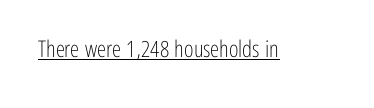
{"italic": "no", "bold": "no", "underline": "yes", "letter_spacing": "normal", "letter_spacing_em": 0.0, "glyph_px": 23}
